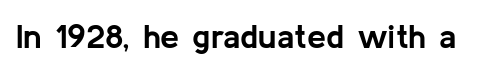
Q: Is the text bold? A: Yes.
Q: Is the text italic (slanted)? A: No, it is upright.
Q: Is the typeface a serif or a sans-serif typeface? A: Sans-serif.
Q: Is the text underlined? A: No.
Q: Is the spacing between letters normal or unusually wide? A: Normal.
Q: Width (condensed, normal, or wide)? A: Normal.
Q: Stroke contrast? A: Low.
Q: x-height? A: Medium.
Q: Monospaced? A: No.
